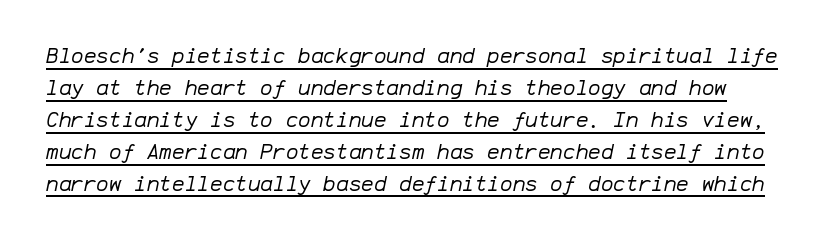
Q: Is the text bold? A: No.
Q: Is the text italic (slanted)? A: Yes, it leans right by about 12 degrees.
Q: Is the text underlined? A: Yes.
Q: Is the spacing between letters normal or unusually wide? A: Normal.
Q: Is the spacing between lines tight, normal or loose? A: Normal.
